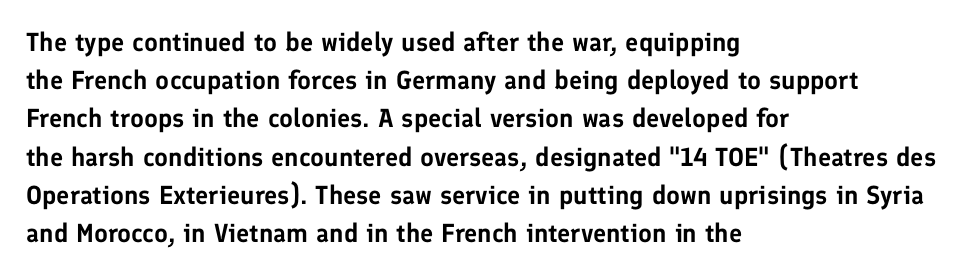
Glance below the letters and you will spot only blank space. Interline gaps are of average width in this sample. The type sits square on the baseline with zero lean. The text block is weighted toward the left margin, trailing off unevenly rightward. These lines keep a tight, regular rhythm from letter to letter.
